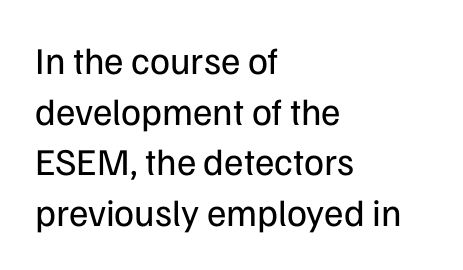
The image shows 38 px regular-weight sans-serif type, upright; set left-aligned, normal line spacing (1.33x), normal letter spacing, not underlined; low stroke contrast and a medium x-height.
